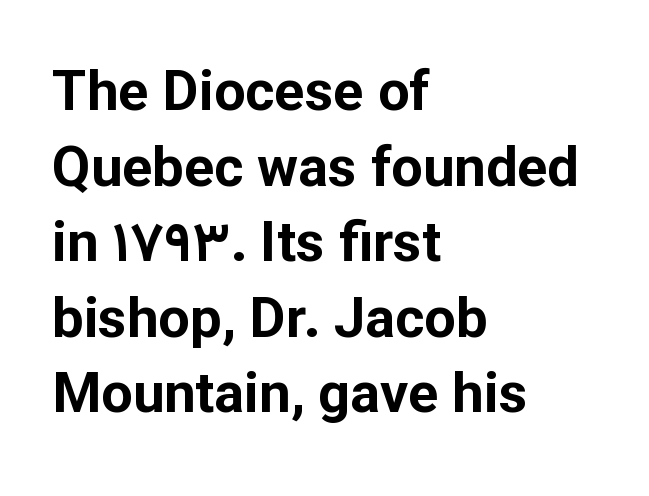
The image shows 56 px bold sans-serif type, upright; set left-aligned, normal line spacing (1.35x), normal letter spacing, not underlined; low stroke contrast and a medium x-height.
